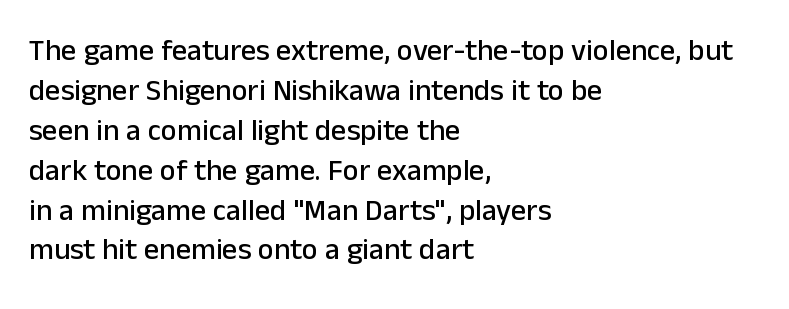
The image shows 30 px sans-serif type, upright; set left-aligned, normal line spacing (1.33x), normal letter spacing, not underlined; low stroke contrast and a medium x-height.
